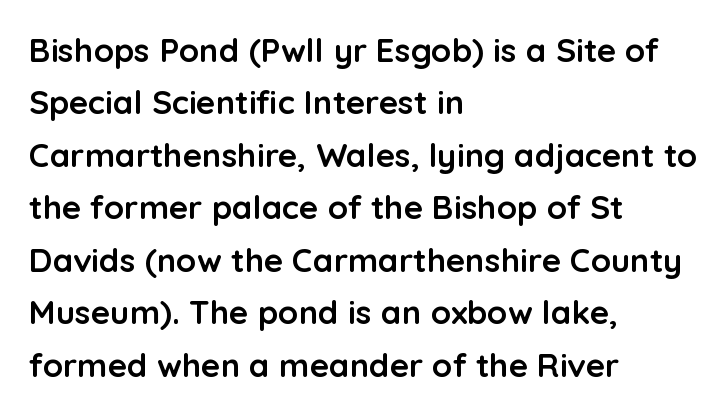
{"serif": "no", "italic": "no", "bold": "yes", "weight": "semibold", "width": "normal", "stroke_contrast": "low", "x_height": "medium", "monospaced": "no", "underline": "no", "align": "left", "line_spacing": "normal", "line_spacing_ratio": 1.59, "letter_spacing": "normal", "letter_spacing_em": 0.0, "glyph_px": 33}
